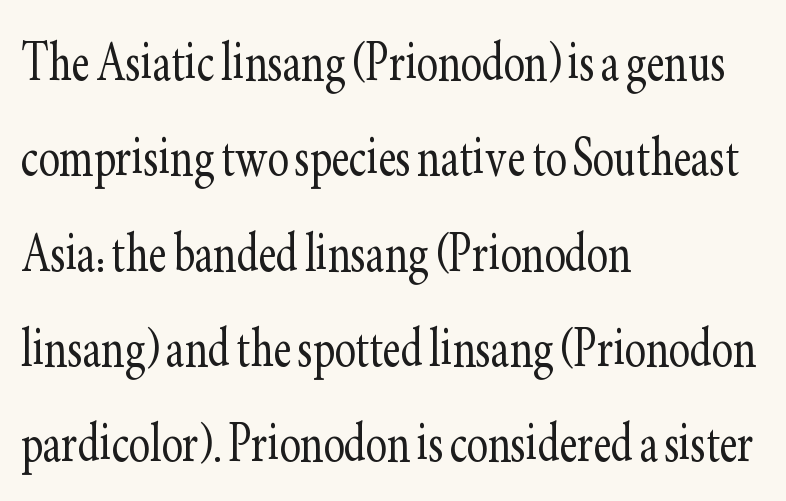
Q: Is the text bold? A: No.
Q: Is the text italic (slanted)? A: No, it is upright.
Q: Is the typeface a serif or a sans-serif typeface? A: Serif.
Q: Is the text underlined? A: No.
Q: How is the paragraph aligned? A: Left-aligned.
Q: Is the spacing between letters normal or unusually wide? A: Normal.
Q: Is the spacing between lines tight, normal or loose? A: Normal.
Q: Width (condensed, normal, or wide)? A: Condensed.
Q: Stroke contrast? A: Low.
Q: x-height? A: Small.
Q: Monospaced? A: No.
